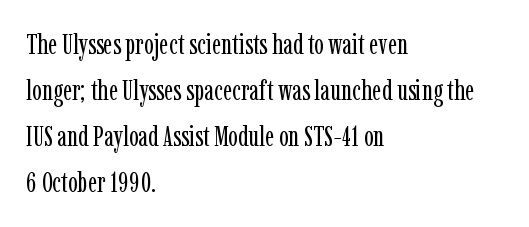
{"serif": "yes", "italic": "no", "bold": "no", "weight": "regular", "width": "condensed", "stroke_contrast": "low", "x_height": "medium", "monospaced": "no", "underline": "no", "align": "left", "line_spacing": "normal", "line_spacing_ratio": 1.59, "letter_spacing": "normal", "letter_spacing_em": 0.0, "glyph_px": 29}
